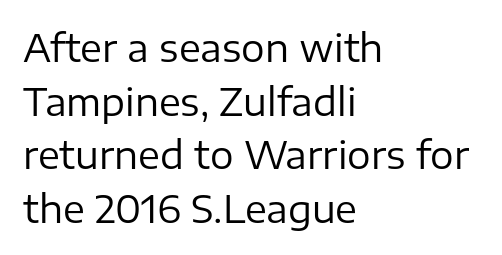
{"serif": "no", "italic": "no", "bold": "no", "weight": "regular", "width": "normal", "stroke_contrast": "low", "x_height": "medium", "monospaced": "no", "underline": "no", "align": "left", "line_spacing": "normal", "line_spacing_ratio": 1.45, "letter_spacing": "normal", "letter_spacing_em": 0.0, "glyph_px": 37}
